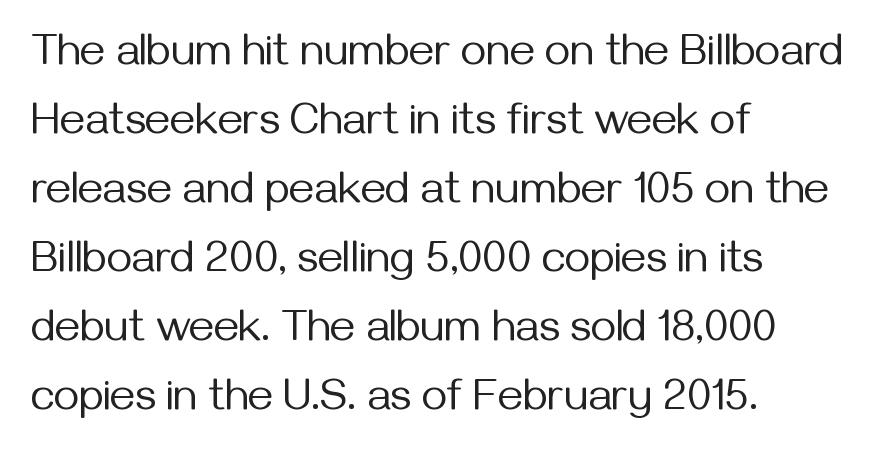
{"serif": "no", "italic": "no", "bold": "no", "weight": "regular", "width": "normal", "stroke_contrast": "medium", "x_height": "medium", "monospaced": "no", "underline": "no", "align": "left", "line_spacing": "normal", "line_spacing_ratio": 1.57, "letter_spacing": "normal", "letter_spacing_em": 0.0, "glyph_px": 44}
